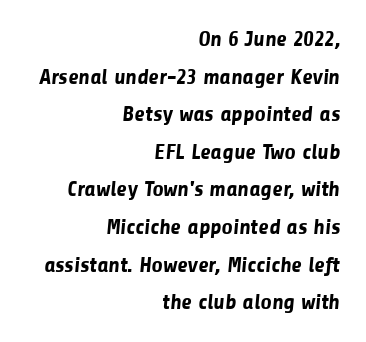
The rendering keeps characters at their native spacing. Strokes here are thick enough to call this a true bold. Compared with a flush-left layout, this one pins lines to the opposite, right side. Check under the words: just untouched page.
